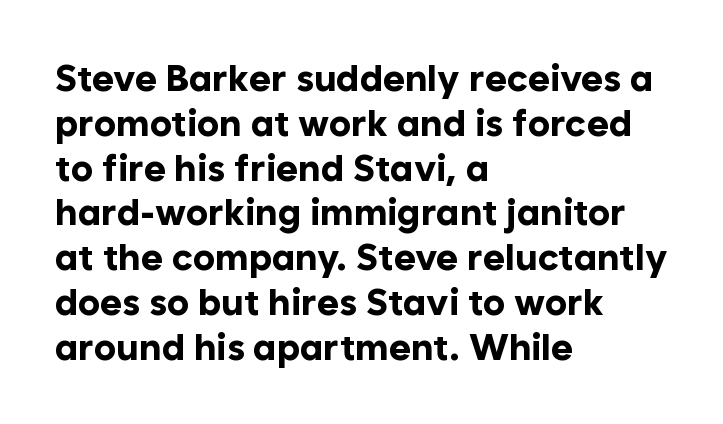
{"serif": "no", "italic": "no", "bold": "yes", "weight": "bold", "width": "normal", "stroke_contrast": "low", "x_height": "medium", "monospaced": "no", "underline": "no", "align": "left", "line_spacing_ratio": 1.21, "letter_spacing": "normal", "letter_spacing_em": 0.0, "glyph_px": 37}
